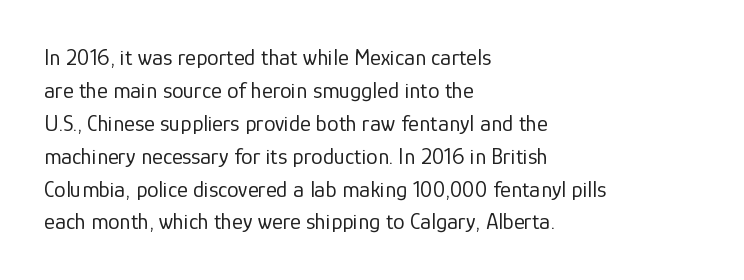
Honestly, the row spacing looks completely unremarkable. Caption: face not bold, strokes unweighted. Posture: vertical. This rendering features lettering with no underline. The setting favours the left margin, as ordinary paragraphs usually do.
